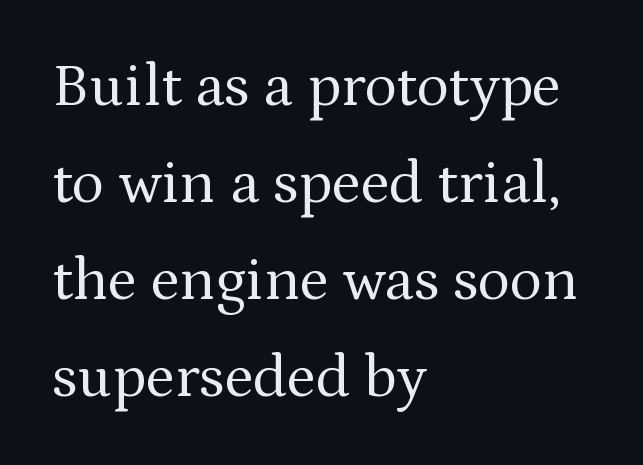
The image shows 61 px regular-weight serif type, upright; set left-aligned, normal line spacing (1.59x), normal letter spacing, not underlined; medium stroke contrast and a medium x-height.
